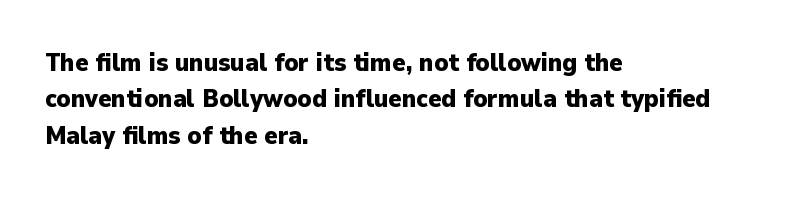
Q: Is the text bold? A: Yes.
Q: Is the text italic (slanted)? A: No, it is upright.
Q: Is the text underlined? A: No.
Q: How is the paragraph aligned? A: Left-aligned.
Q: Is the spacing between letters normal or unusually wide? A: Normal.
Q: Is the spacing between lines tight, normal or loose? A: Normal.
